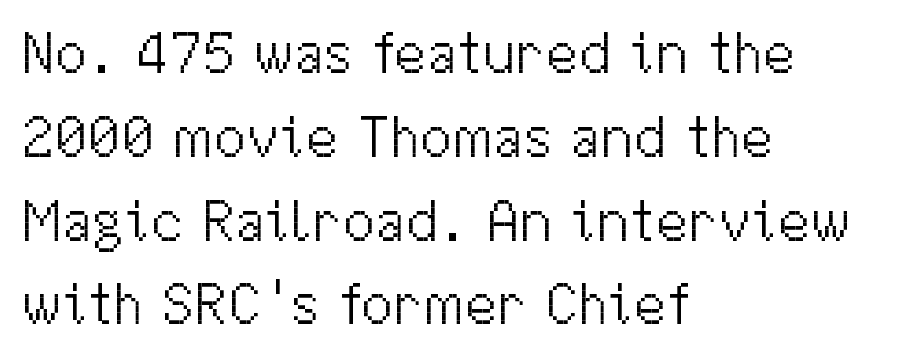
{"serif": "no", "italic": "no", "bold": "no", "weight": "light", "width": "normal", "stroke_contrast": "medium", "x_height": "medium", "monospaced": "no", "underline": "no", "align": "left", "line_spacing": "normal", "line_spacing_ratio": 1.42, "letter_spacing": "normal", "letter_spacing_em": 0.0, "glyph_px": 59}
